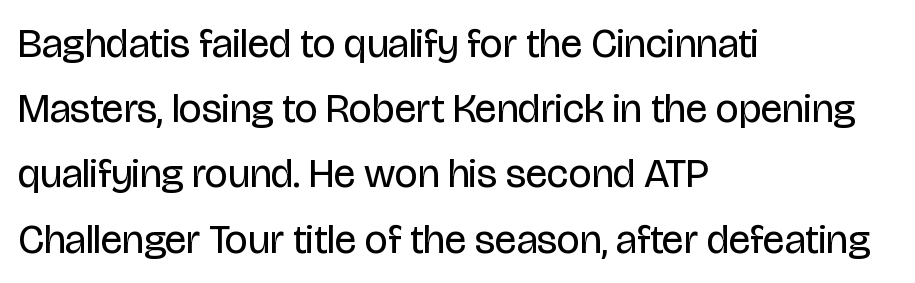
Q: Is the text bold? A: No.
Q: Is the text italic (slanted)? A: No, it is upright.
Q: Is the typeface a serif or a sans-serif typeface? A: Sans-serif.
Q: Is the text underlined? A: No.
Q: How is the paragraph aligned? A: Left-aligned.
Q: Is the spacing between letters normal or unusually wide? A: Normal.
Q: Is the spacing between lines tight, normal or loose? A: Normal.
Q: Width (condensed, normal, or wide)? A: Condensed.
Q: Stroke contrast? A: Low.
Q: x-height? A: Large.
Q: Monospaced? A: No.
